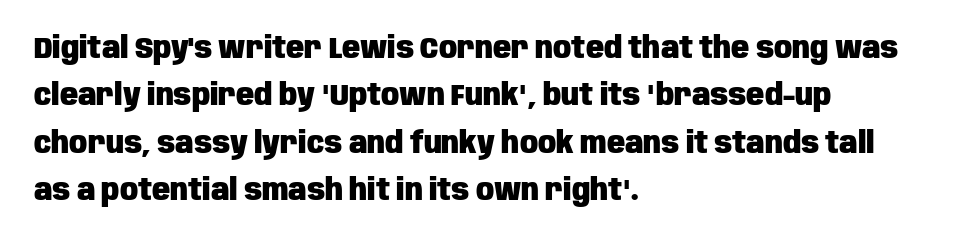
Q: Is the text bold? A: Yes.
Q: Is the text italic (slanted)? A: No, it is upright.
Q: Is the typeface a serif or a sans-serif typeface? A: Sans-serif.
Q: Is the text underlined? A: No.
Q: How is the paragraph aligned? A: Left-aligned.
Q: Is the spacing between letters normal or unusually wide? A: Normal.
Q: Is the spacing between lines tight, normal or loose? A: Normal.
Q: Width (condensed, normal, or wide)? A: Condensed.
Q: Stroke contrast? A: Low.
Q: x-height? A: Large.
Q: Monospaced? A: No.
